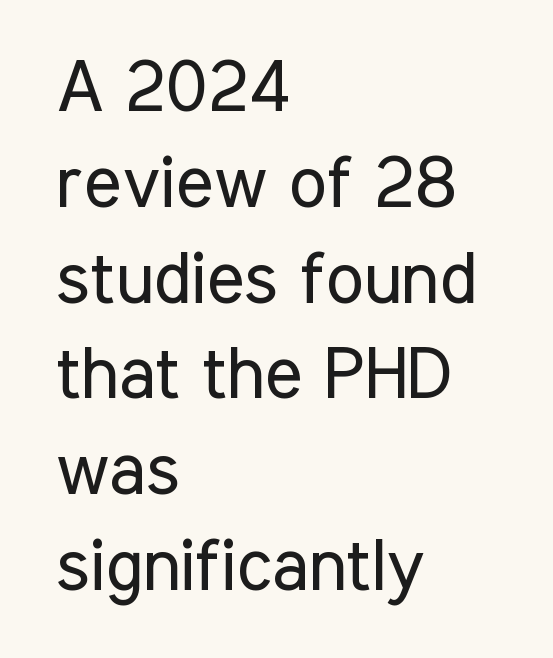
Q: Is the text bold? A: No.
Q: Is the text italic (slanted)? A: No, it is upright.
Q: Is the typeface a serif or a sans-serif typeface? A: Sans-serif.
Q: Is the text underlined? A: No.
Q: How is the paragraph aligned? A: Left-aligned.
Q: Is the spacing between letters normal or unusually wide? A: Normal.
Q: Is the spacing between lines tight, normal or loose? A: Normal.
Q: Width (condensed, normal, or wide)? A: Condensed.
Q: Stroke contrast? A: Low.
Q: x-height? A: Medium.
Q: Monospaced? A: No.
